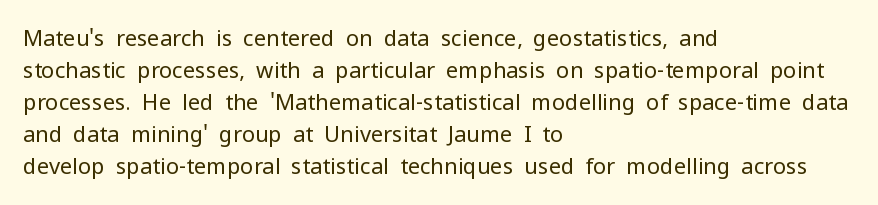
The image shows 22 px text type, upright; set left-aligned, normal line spacing (1.46x), normal letter spacing, not underlined.
